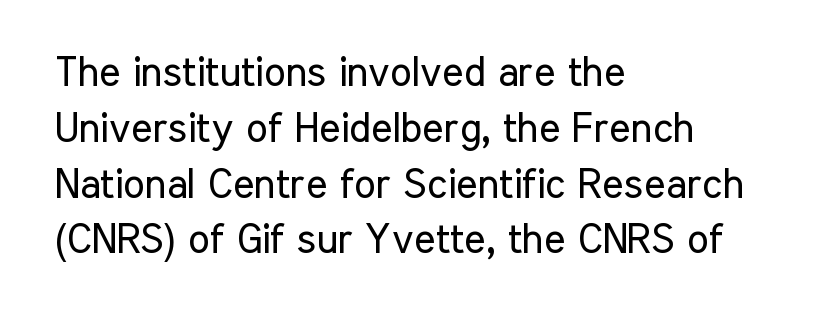
{"serif": "no", "italic": "no", "bold": "no", "weight": "regular", "width": "condensed", "stroke_contrast": "low", "x_height": "medium", "monospaced": "no", "underline": "no", "align": "left", "line_spacing": "normal", "line_spacing_ratio": 1.36, "letter_spacing": "normal", "letter_spacing_em": 0.0, "glyph_px": 41}
